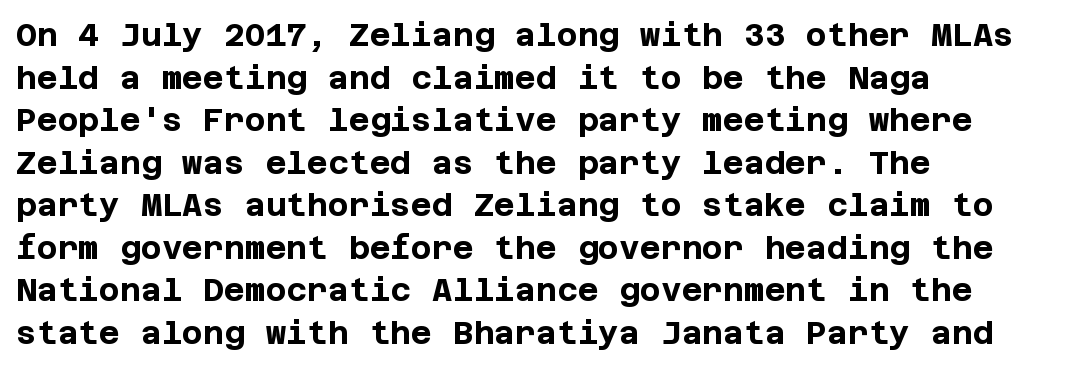
A bare baseline throughout the passage. Heavy-handed strokes throughout: this text is bold. Standard letterfit; no display-style spreading of the glyphs. The axis of the letterforms is exactly vertical.
